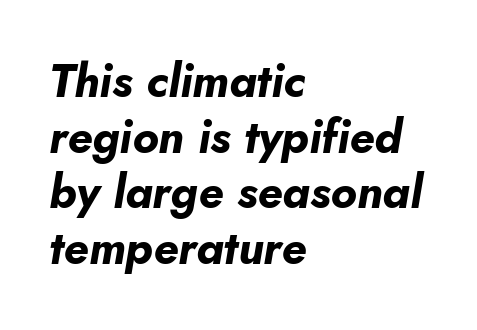
The image shows 46 px bold type, italic (leaning right); set left-aligned, line spacing 1.21x, normal letter spacing, not underlined; low stroke contrast and a small x-height.
